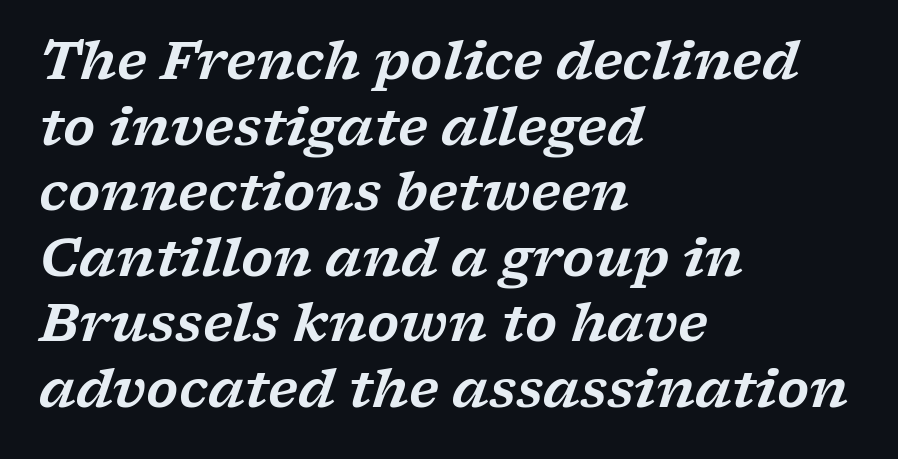
Q: Is the text italic (slanted)? A: Yes, it leans right by about 17 degrees.
Q: Is the typeface a serif or a sans-serif typeface? A: Serif.
Q: Is the text underlined? A: No.
Q: How is the paragraph aligned? A: Left-aligned.
Q: Is the spacing between letters normal or unusually wide? A: Normal.
Q: Is the spacing between lines tight, normal or loose? A: Normal.
Q: Width (condensed, normal, or wide)? A: Wide.
Q: Stroke contrast? A: Low.
Q: x-height? A: Medium.
Q: Monospaced? A: No.
